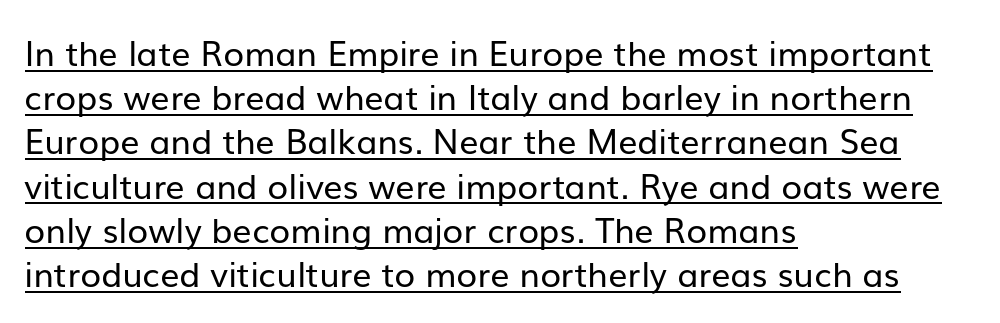
The image shows 34 px regular-weight sans-serif type, upright; set left-aligned, normal line spacing (1.3x), normal letter spacing, underlined; low stroke contrast and a medium x-height.
